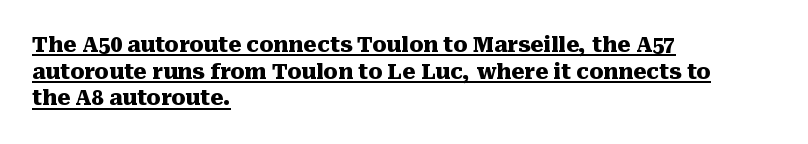
The image shows 21 px bold type, upright; set left-aligned, normal line spacing (1.27x), normal letter spacing, underlined.
